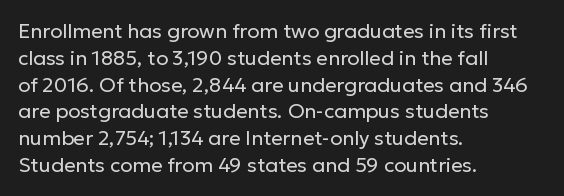
The image shows 20 px text type, upright; set left-aligned, normal line spacing (1.34x), normal letter spacing, not underlined.
